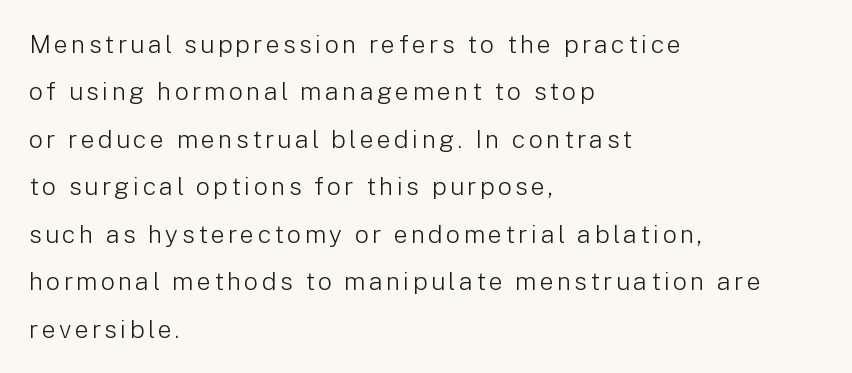
Summary of weight: not heavy and not bold. The specimen omits any rule beneath the text block's lines. Compared with typical paragraphs, the rows here are farther apart. The passage is arranged the way most books set body copy — flush left. If you drew a line through each stem, it would be perfectly vertical.
